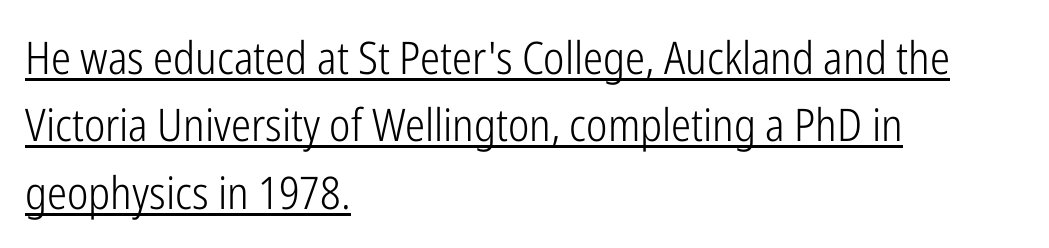
{"serif": "no", "italic": "no", "bold": "no", "weight": "light", "width": "condensed", "stroke_contrast": "low", "x_height": "medium", "monospaced": "no", "underline": "yes", "align": "left", "line_spacing": "normal", "line_spacing_ratio": 1.5, "letter_spacing": "normal", "letter_spacing_em": 0.0, "glyph_px": 45}
